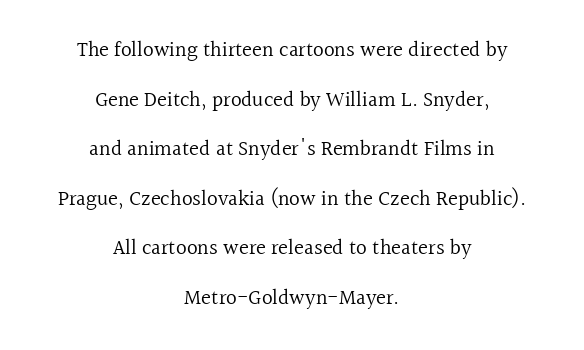
{"italic": "no", "bold": "no", "underline": "no", "align": "center", "line_spacing": "loose", "line_spacing_ratio": 2.36, "letter_spacing": "normal", "letter_spacing_em": 0.0, "glyph_px": 21}
